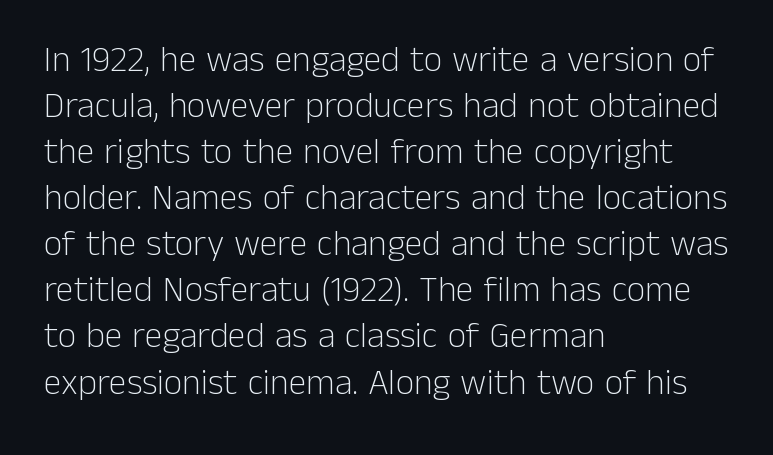
No word sits above an underline. Is there much room between lines? A standard amount, neither cramped nor airy. There is no visible air inserted between adjacent glyphs. Each letter's strokes conclude bluntly, with no projecting serifs. The setting favours the left margin, as ordinary paragraphs usually do. These lines were composed using upright roman letters.
